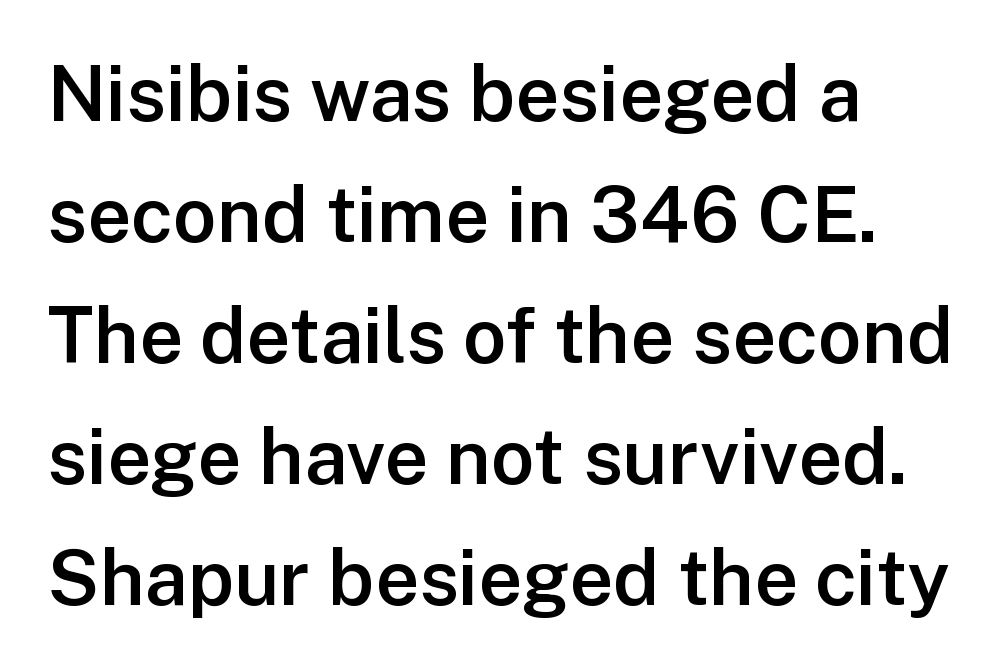
Q: Is the text bold? A: Semi-bold.
Q: Is the text italic (slanted)? A: No, it is upright.
Q: Is the typeface a serif or a sans-serif typeface? A: Sans-serif.
Q: Is the text underlined? A: No.
Q: How is the paragraph aligned? A: Left-aligned.
Q: Is the spacing between letters normal or unusually wide? A: Normal.
Q: Is the spacing between lines tight, normal or loose? A: Normal.
Q: Width (condensed, normal, or wide)? A: Normal.
Q: Stroke contrast? A: Low.
Q: x-height? A: Medium.
Q: Monospaced? A: No.
